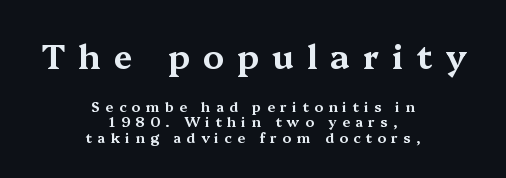
The space directly below the letters is spotless. Unlike a clean sans, this face finishes its strokes with serifs. Regarding leading, the lines here are crowded together. What stands out about the letter spacing? Its width — letters are far apart. Is the block centered? Yes — each line is placed symmetrically about the middle.
